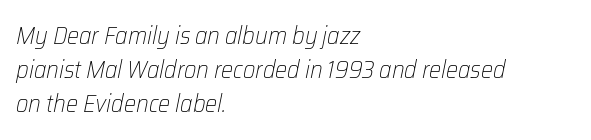
Q: Is the text bold? A: No.
Q: Is the text italic (slanted)? A: Yes, it leans right by about 12 degrees.
Q: Is the text underlined? A: No.
Q: How is the paragraph aligned? A: Left-aligned.
Q: Is the spacing between letters normal or unusually wide? A: Normal.
Q: Is the spacing between lines tight, normal or loose? A: Normal.
